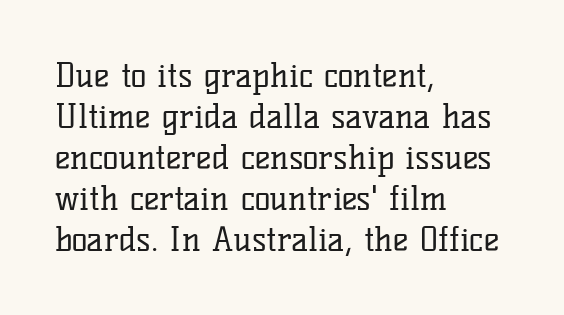
The letters stand straight up with perfectly vertical stems. Are there feet on the stems? There are — it's a serif. The paragraph has a hard left edge and a soft right edge. The space beneath each line is pristine and unruled. No extra tracking has been applied to these lines. Stem width sits at or under what a default text font uses.
